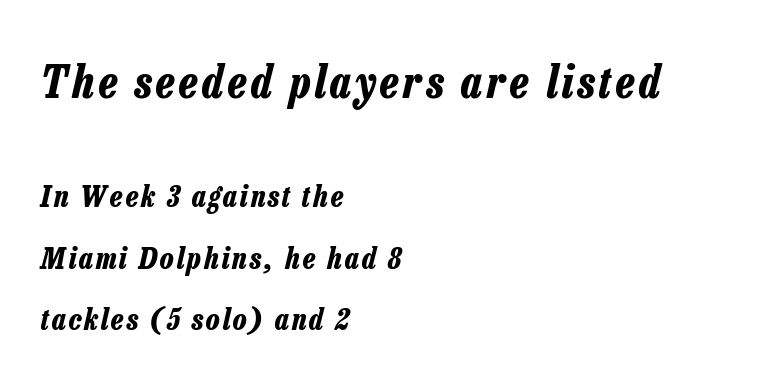
The image shows 45 px bold, condensed type, italic (leaning right); set left-aligned, loose line spacing (2.05x), not underlined; the first (top) block is 1.5x larger; low stroke contrast and a medium x-height.
